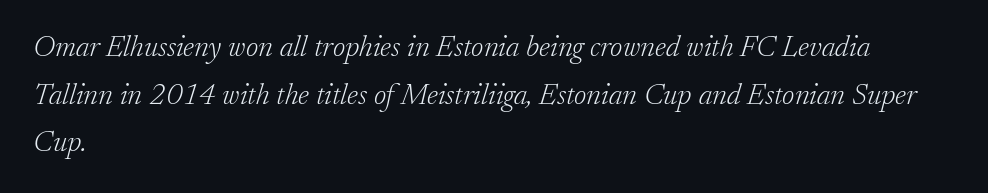
These lines are set flush left with a ragged right edge. Character widths vary here, with narrow letters taking less room than wide ones. Descenders are the only things crossing below the line. Little horizontal feet cap the strokes, marking this as serif type. Reading down the column, the eye jumps a familiar distance to each next line. The characters are drawn with everyday or finer stroke widths.
